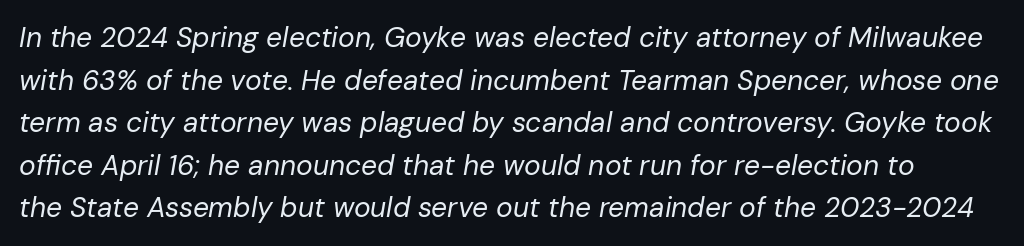
The axis of the letterforms is tilted away from vertical. The rendering uses a moderate line-height, typical for paragraphs. The face used here is proportionally spaced, like ordinary book or web type. Weight: regular or lighter.
